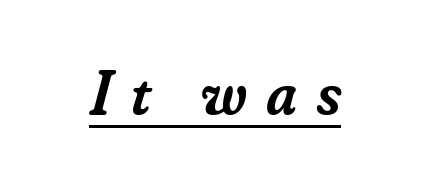
{"serif": "yes", "italic": "yes", "lean": "right", "slant_degrees": 16, "bold": "semi", "weight": "semibold", "width": "normal", "stroke_contrast": "low", "x_height": "small", "monospaced": "no", "underline": "yes", "letter_spacing": "wide", "letter_spacing_em": 0.31, "glyph_px": 63}
